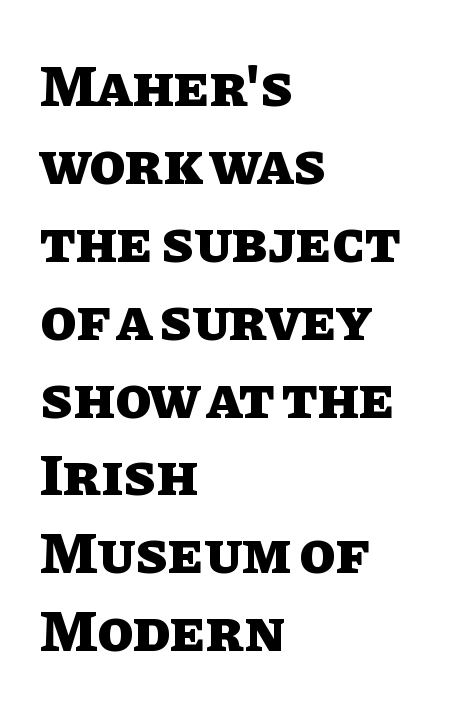
Reading down the column, the eye jumps a familiar distance to each next line. This rendering uses left alignment, leaving the right contour irregular. Characters remain perfectly vertical along every line. Is this a fixed-width face? No — the glyphs have proportional, varying widths. Look at the stroke-to-counter ratio: heavy, a bold.
